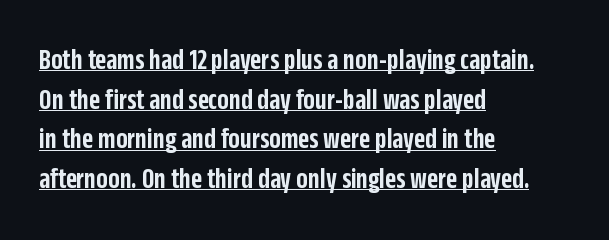
Q: Is the text bold? A: Semi-bold.
Q: Is the text italic (slanted)? A: No, it is upright.
Q: Is the typeface a serif or a sans-serif typeface? A: Sans-serif.
Q: Is the text underlined? A: Yes.
Q: How is the paragraph aligned? A: Left-aligned.
Q: Is the spacing between letters normal or unusually wide? A: Normal.
Q: Is the spacing between lines tight, normal or loose? A: Normal.
Q: Width (condensed, normal, or wide)? A: Condensed.
Q: Stroke contrast? A: Low.
Q: x-height? A: Large.
Q: Monospaced? A: No.
